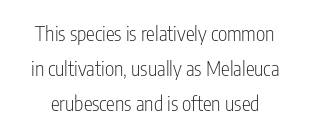
{"italic": "no", "bold": "no", "underline": "no", "line_spacing_ratio": 1.75, "letter_spacing": "normal", "letter_spacing_em": 0.0, "glyph_px": 20}
